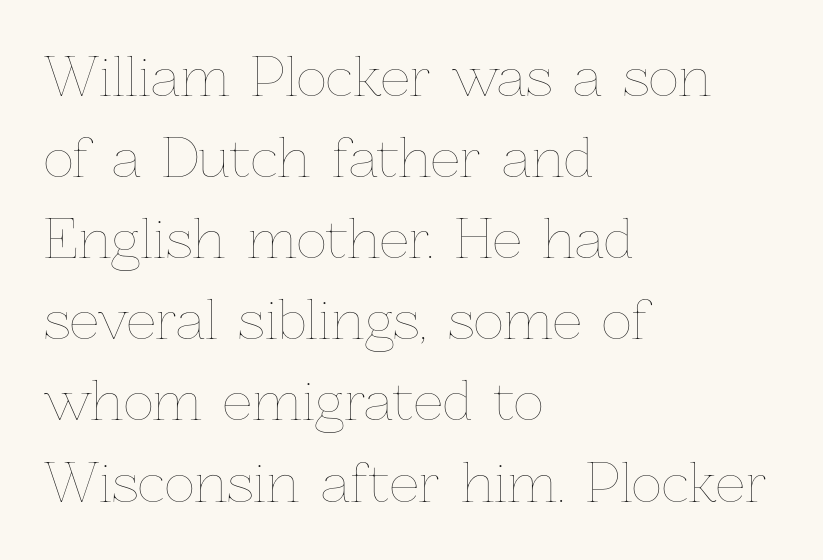
Q: Is the text bold? A: No.
Q: Is the text italic (slanted)? A: No, it is upright.
Q: Is the text underlined? A: No.
Q: How is the paragraph aligned? A: Left-aligned.
Q: Is the spacing between letters normal or unusually wide? A: Normal.
Q: Is the spacing between lines tight, normal or loose? A: Normal.
Q: Width (condensed, normal, or wide)? A: Normal.
Q: Stroke contrast? A: Low.
Q: x-height? A: Medium.
Q: Monospaced? A: No.
